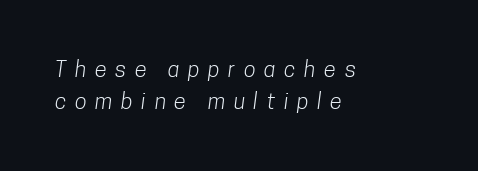
{"bold": "no", "underline": "no", "align": "left", "line_spacing": "normal", "line_spacing_ratio": 1.46, "letter_spacing": "wide", "letter_spacing_em": 0.39, "glyph_px": 22}
